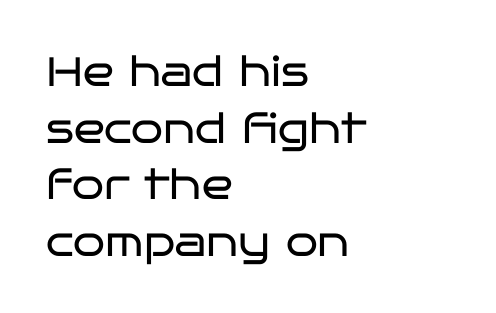
{"serif": "no", "italic": "no", "bold": "no", "weight": "regular", "width": "wide", "stroke_contrast": "low", "x_height": "large", "monospaced": "no", "underline": "no", "align": "left", "line_spacing": "normal", "line_spacing_ratio": 1.38, "letter_spacing": "normal", "letter_spacing_em": 0.0, "glyph_px": 41}
